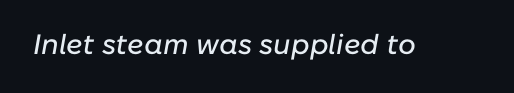
{"italic": "yes", "lean": "right", "slant_degrees": 10, "width": "normal", "stroke_contrast": "low", "x_height": "medium", "monospaced": "no", "underline": "no", "letter_spacing": "normal", "letter_spacing_em": 0.0, "glyph_px": 28}
